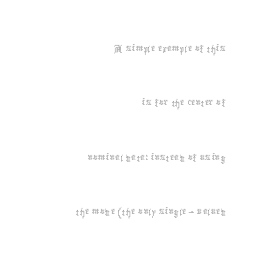
The image shows 25 px text type, upright; set right-aligned, loose line spacing (2.18x), normal letter spacing, not underlined.
